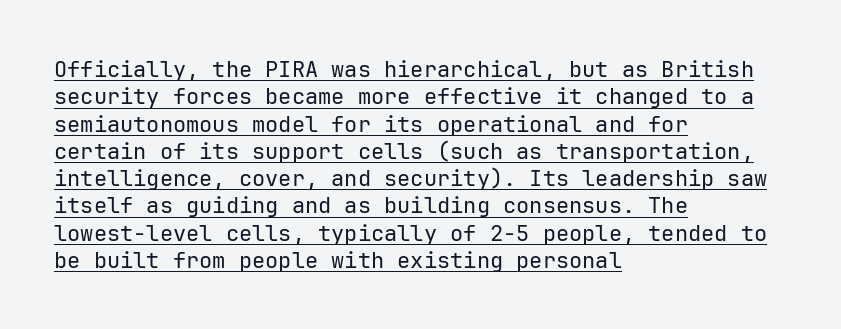
The image shows 22 px text type, upright; set left-aligned, line spacing 1.24x, normal letter spacing, underlined.
